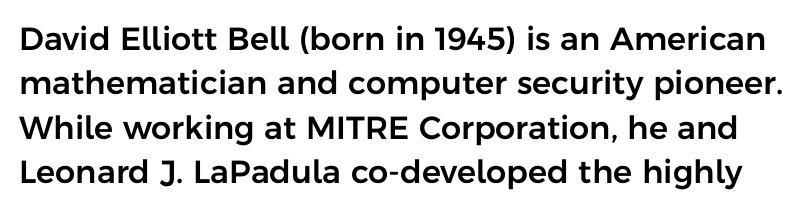
A typesetter would label this face a sans. The leading is moderate, giving the passage an even texture. Upright lettering throughout. Look at the tracking — it's just the regular setting, nothing added. The rendering uses natural spacing where letterforms have individual widths.
